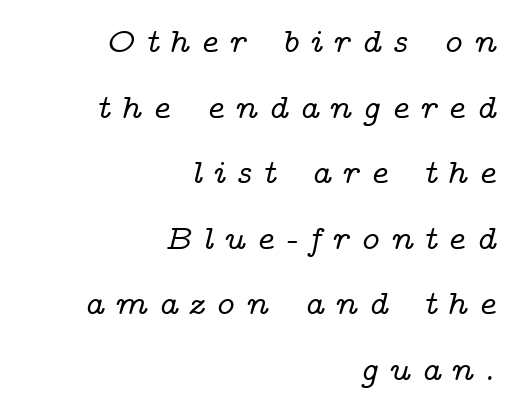
Q: Is the text italic (slanted)? A: Yes, it leans right by about 14 degrees.
Q: Is the typeface a serif or a sans-serif typeface? A: Serif.
Q: Is the text underlined? A: No.
Q: How is the paragraph aligned? A: Right-aligned.
Q: Is the spacing between letters normal or unusually wide? A: Unusually wide.
Q: Is the spacing between lines tight, normal or loose? A: Loose.
Q: Width (condensed, normal, or wide)? A: Wide.
Q: Stroke contrast? A: Low.
Q: x-height? A: Medium.
Q: Monospaced? A: No.
